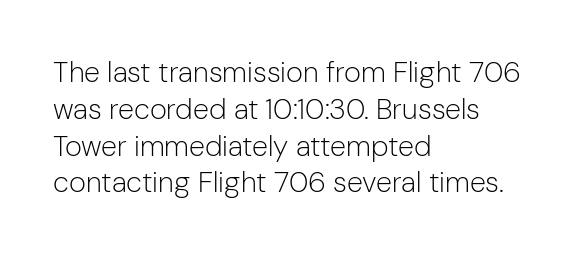
Q: Is the text bold? A: No.
Q: Is the text italic (slanted)? A: No, it is upright.
Q: Is the typeface a serif or a sans-serif typeface? A: Sans-serif.
Q: Is the text underlined? A: No.
Q: How is the paragraph aligned? A: Left-aligned.
Q: Is the spacing between letters normal or unusually wide? A: Normal.
Q: Is the spacing between lines tight, normal or loose? A: Normal.
Q: Width (condensed, normal, or wide)? A: Normal.
Q: Stroke contrast? A: Low.
Q: x-height? A: Medium.
Q: Monospaced? A: No.
